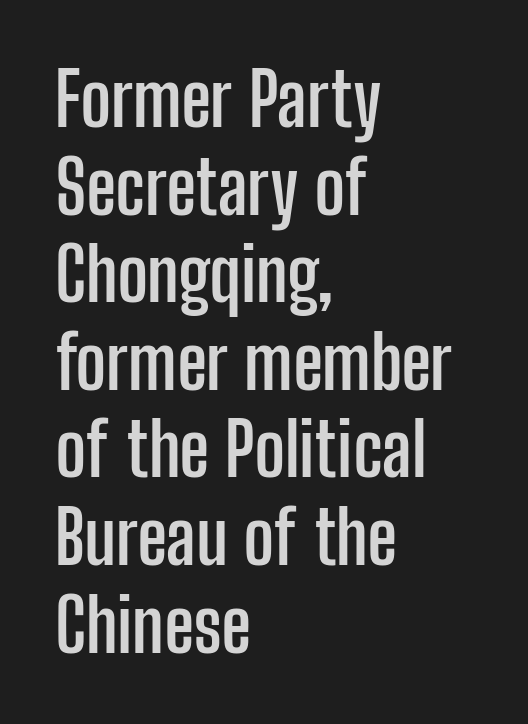
Pretty heavy lettering here — definitely bold. The passage shown is typed in a proportional face where columns would drift. The rendering anchors every line to the left-hand side. In terms of letterform style, serifs are entirely absent. The letters sit at their default tracking, neither squeezed nor spread. Designer's note — italics off, roman on.
